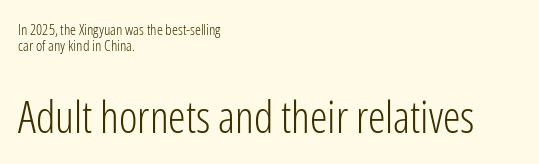
The image shows 44 px light, condensed sans-serif type, upright; set left-aligned, tight line spacing (1.05x), normal letter spacing, not underlined; the second (bottom) block is 2.93x larger; low stroke contrast and a medium x-height.
